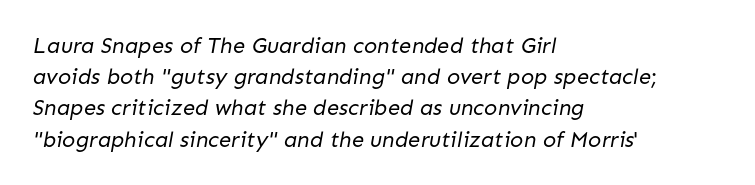
The image shows 22 px text type; set left-aligned, normal line spacing (1.42x), normal letter spacing, not underlined.
